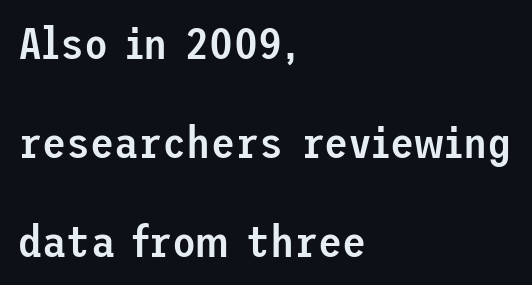
{"serif": "no", "italic": "no", "bold": "semi", "weight": "semibold", "width": "normal", "stroke_contrast": "low", "x_height": "medium", "underline": "no", "align": "left", "line_spacing": "loose", "line_spacing_ratio": 2.25, "letter_spacing": "normal", "letter_spacing_em": 0.0, "glyph_px": 44}
